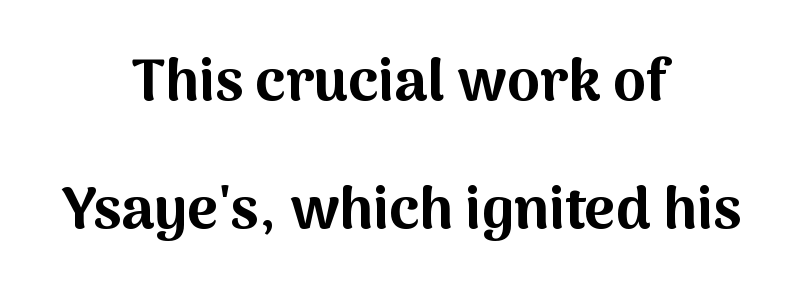
The text was rendered using a sans face with plain stroke endings. Heavy-handed strokes throughout: this text is bold. Compared with typical paragraphs, the rows here are farther apart. Each letter keeps its own natural width here, so spacing adapts to shape. Words float on clear page, feet unadorned.
